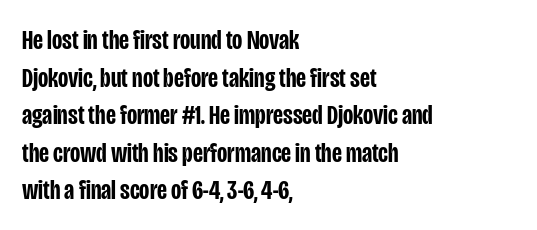
The image shows 28 px semibold, condensed sans-serif type, upright; set left-aligned, normal line spacing (1.34x), normal letter spacing, not underlined; low stroke contrast and a large x-height.
